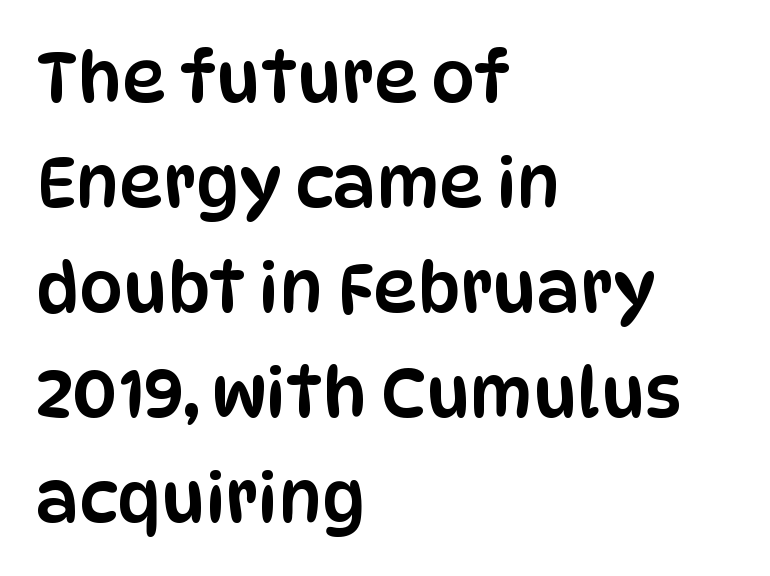
The image shows 69 px condensed sans-serif type, upright; set left-aligned, normal line spacing (1.52x), normal letter spacing, not underlined; low stroke contrast and a large x-height.
